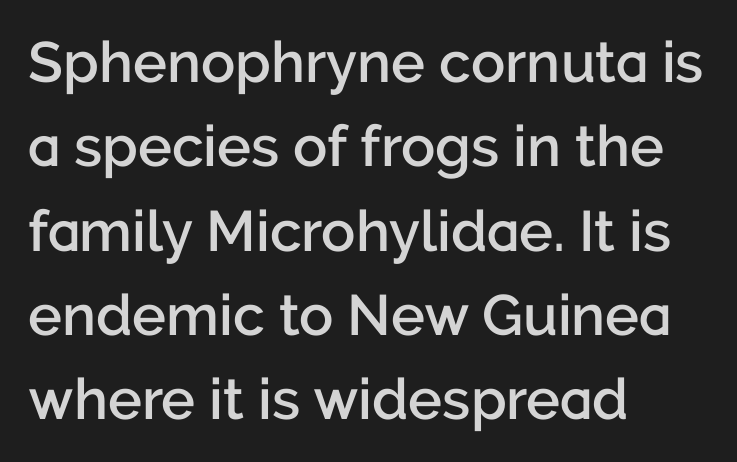
{"serif": "no", "italic": "no", "bold": "semi", "weight": "semibold", "width": "normal", "stroke_contrast": "low", "x_height": "medium", "monospaced": "no", "underline": "no", "align": "left", "line_spacing": "normal", "line_spacing_ratio": 1.48, "letter_spacing": "normal", "letter_spacing_em": 0.0, "glyph_px": 57}
